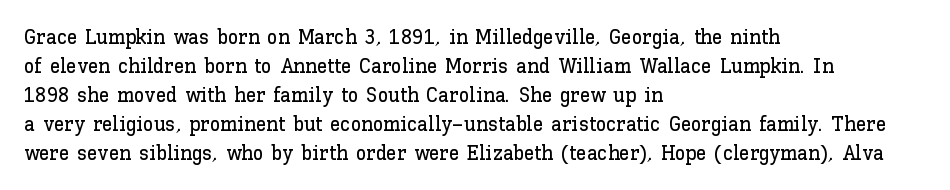
The image shows 21 px text type, upright; set left-aligned, normal line spacing (1.38x), normal letter spacing, not underlined.
